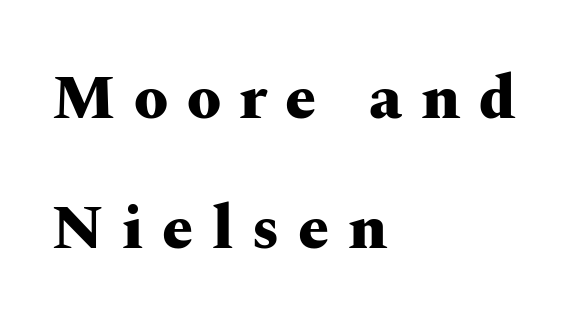
You can tell from the footed stems that serif type was used. The line-height multiplier appears high, well above default. Heavy-handed strokes throughout: this text is bold. The tracking jumps out immediately: characters are airy and widely separated. Is there any slant? The stems are plumb. Caption: multi-line text, flush left, ragged right.
